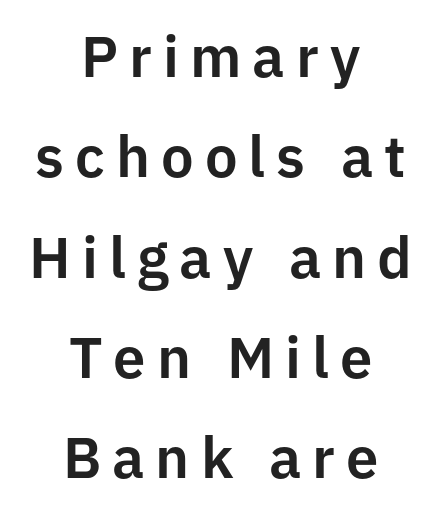
Does the type have serifs? No, each stem ends abruptly. The rendering positions every line midway between the sides. The area under the type is left untouched. Nope, not italic — everything's standing straight. This sample has the flowing, uneven cadence of proportional lettering.
